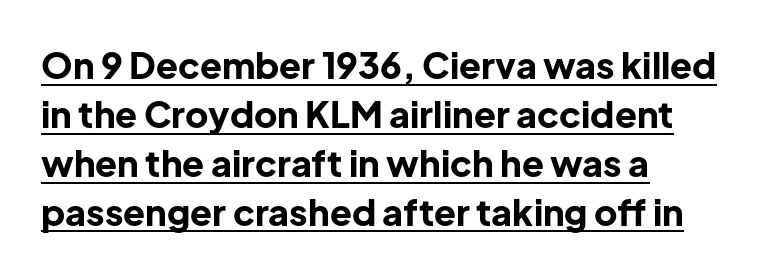
Q: Is the text bold? A: Yes.
Q: Is the text italic (slanted)? A: No, it is upright.
Q: Is the typeface a serif or a sans-serif typeface? A: Sans-serif.
Q: Is the text underlined? A: Yes.
Q: How is the paragraph aligned? A: Left-aligned.
Q: Is the spacing between letters normal or unusually wide? A: Normal.
Q: Is the spacing between lines tight, normal or loose? A: Normal.
Q: Width (condensed, normal, or wide)? A: Normal.
Q: Stroke contrast? A: Low.
Q: x-height? A: Medium.
Q: Monospaced? A: No.
